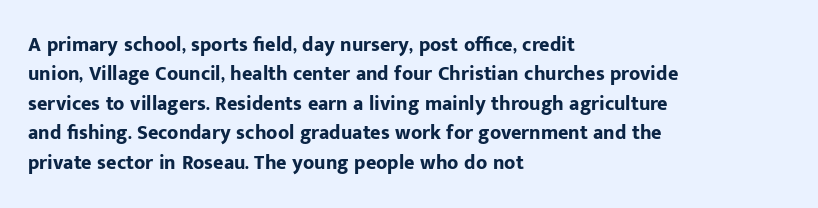
{"italic": "no", "bold": "yes", "underline": "no", "align": "left", "line_spacing": "normal", "line_spacing_ratio": 1.47, "letter_spacing": "normal", "letter_spacing_em": 0.0, "glyph_px": 20}
